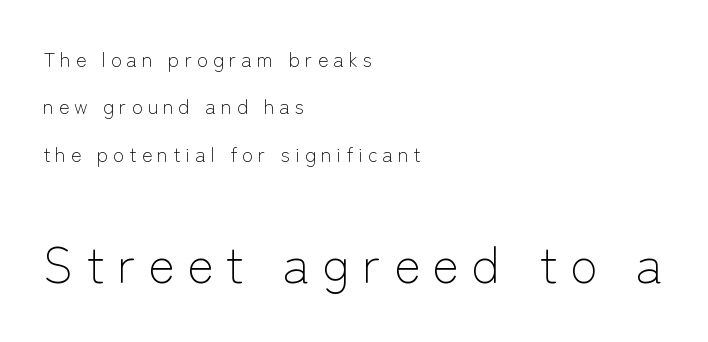
Q: Is the text bold? A: No.
Q: Is the text italic (slanted)? A: No, it is upright.
Q: Is the typeface a serif or a sans-serif typeface? A: Sans-serif.
Q: Is the text underlined? A: No.
Q: How is the paragraph aligned? A: Left-aligned.
Q: Is the spacing between letters normal or unusually wide? A: Unusually wide.
Q: Is the spacing between lines tight, normal or loose? A: Loose.
Q: Which block of text is set in a larger size, the first (top) or the second (bottom)? A: The second (bottom) one.
Q: Width (condensed, normal, or wide)? A: Normal.
Q: Stroke contrast? A: Low.
Q: x-height? A: Medium.
Q: Monospaced? A: No.
